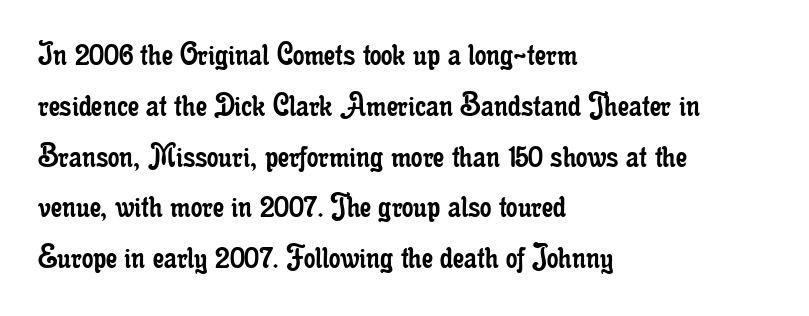
Q: Is the text bold? A: No.
Q: Is the text italic (slanted)? A: No, it is upright.
Q: Is the typeface a serif or a sans-serif typeface? A: Serif.
Q: Is the text underlined? A: No.
Q: How is the paragraph aligned? A: Left-aligned.
Q: Is the spacing between letters normal or unusually wide? A: Normal.
Q: Is the spacing between lines tight, normal or loose? A: Normal.
Q: Width (condensed, normal, or wide)? A: Condensed.
Q: Stroke contrast? A: Low.
Q: x-height? A: Small.
Q: Monospaced? A: No.
